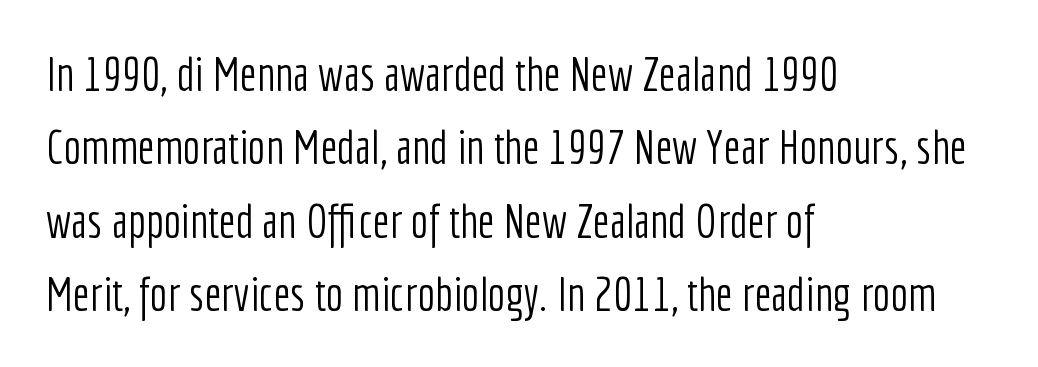
The rendering uses natural spacing where letterforms have individual widths. Characters follow at the spacing the type designer built in. This rendering features lettering with no underline. The face looks like a standard text weight, possibly lighter.
